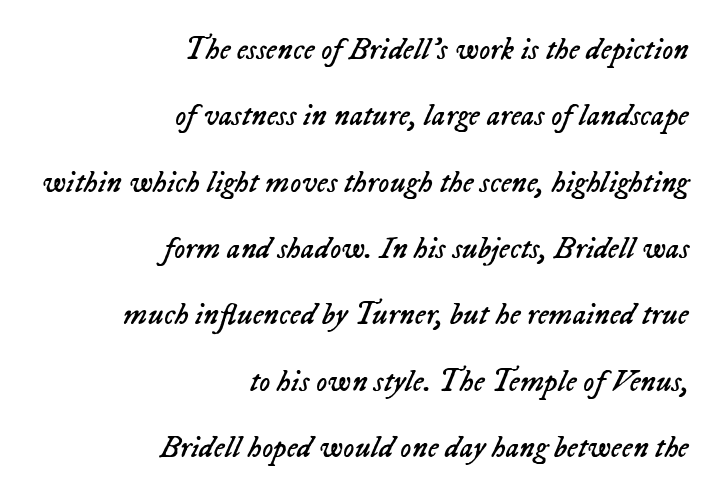
Q: Is the text bold? A: No.
Q: Is the text italic (slanted)? A: Yes, it leans right by about 23 degrees.
Q: Is the text underlined? A: No.
Q: How is the paragraph aligned? A: Right-aligned.
Q: Is the spacing between letters normal or unusually wide? A: Normal.
Q: Is the spacing between lines tight, normal or loose? A: Loose.
Q: Width (condensed, normal, or wide)? A: Normal.
Q: Stroke contrast? A: Low.
Q: x-height? A: Medium.
Q: Monospaced? A: No.
